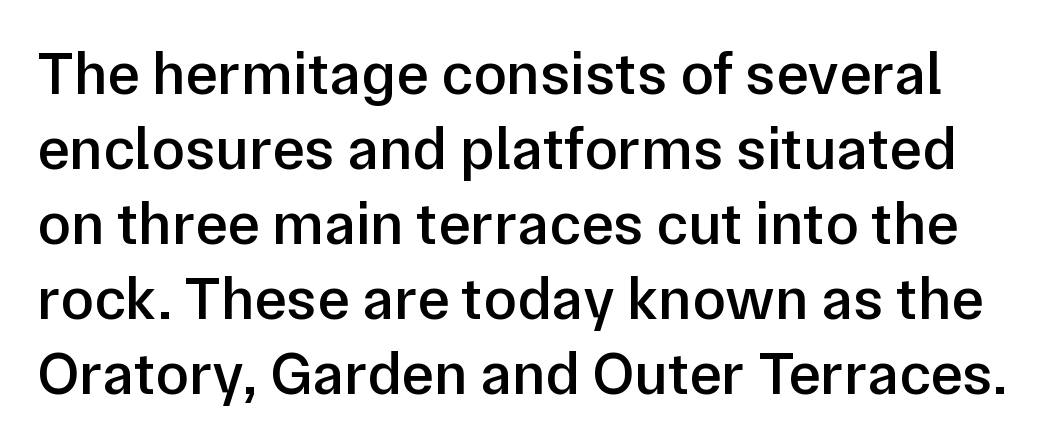
The image shows 61 px semibold sans-serif type, upright; set line spacing 1.23x, normal letter spacing, not underlined; low stroke contrast and a medium x-height.
